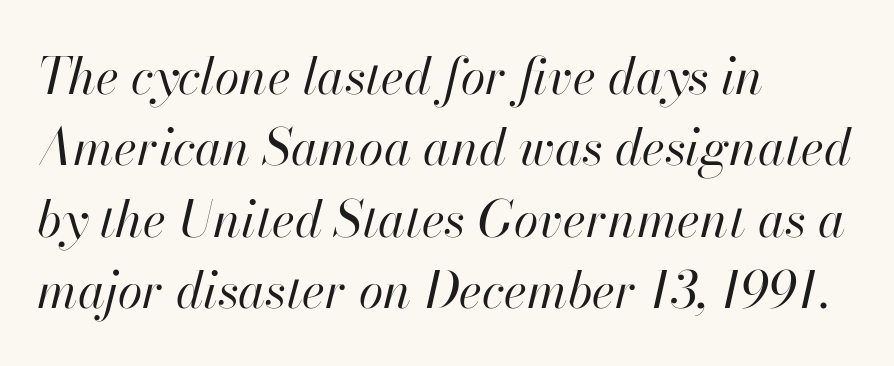
Q: Is the text bold? A: No.
Q: Is the text italic (slanted)? A: Yes, it leans right by about 13 degrees.
Q: Is the text underlined? A: No.
Q: How is the paragraph aligned? A: Left-aligned.
Q: Is the spacing between letters normal or unusually wide? A: Normal.
Q: Is the spacing between lines tight, normal or loose? A: Normal.
Q: Width (condensed, normal, or wide)? A: Normal.
Q: Stroke contrast? A: High.
Q: x-height? A: Small.
Q: Monospaced? A: No.
